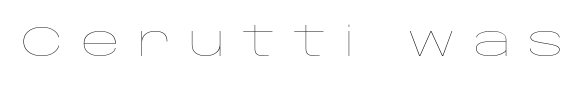
You could only call the tracking loose — the letters float apart. These lines are rendered in a variable-pitch font. Unlike italic type, these characters show no tilt at all. Descender tails drop into unmarked territory. The letters look calm and open, with moderate or lighter stems.
